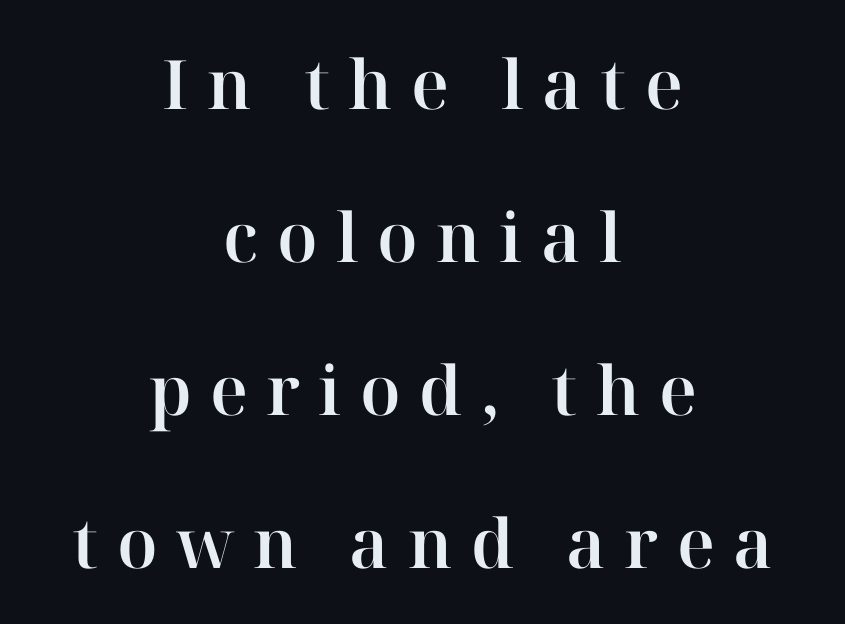
Note: serifs present on the glyphs. Style check: upright. Unmarked baselines from the first word to the last. These lines are rendered in a variable-pitch font.
